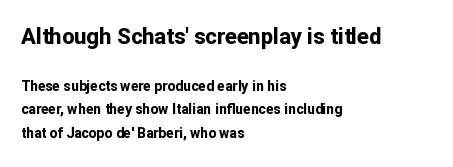
The image shows 22 px bold type, upright; set left-aligned, normal line spacing (1.68x), normal letter spacing, not underlined; the first (top) block is 1.57x larger.
